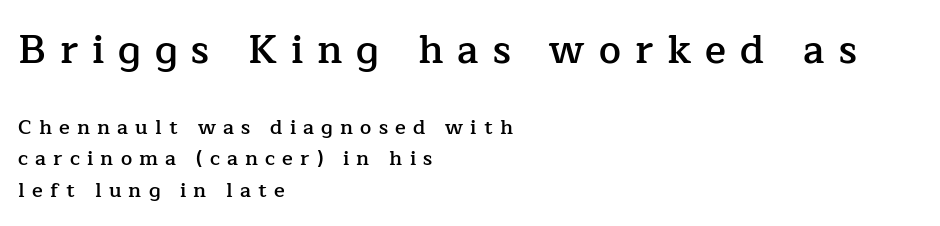
{"serif": "yes", "italic": "no", "bold": "semi", "weight": "semibold", "width": "normal", "stroke_contrast": "low", "x_height": "medium", "monospaced": "no", "underline": "no", "align": "left", "line_spacing": "normal", "line_spacing_ratio": 1.58, "letter_spacing": "wide", "letter_spacing_em": 0.36, "larger_block": "first", "size_ratio": 1.95, "glyph_px": 39}
